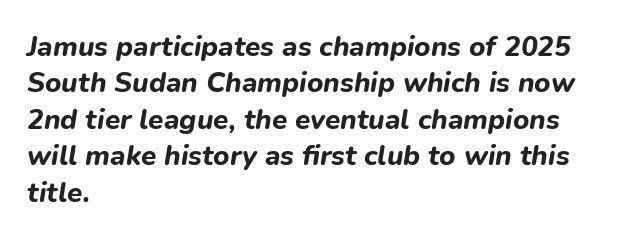
The image shows 28 px bold type, italic (leaning right); set left-aligned, normal line spacing (1.3x), normal letter spacing, not underlined; low stroke contrast and a medium x-height.
